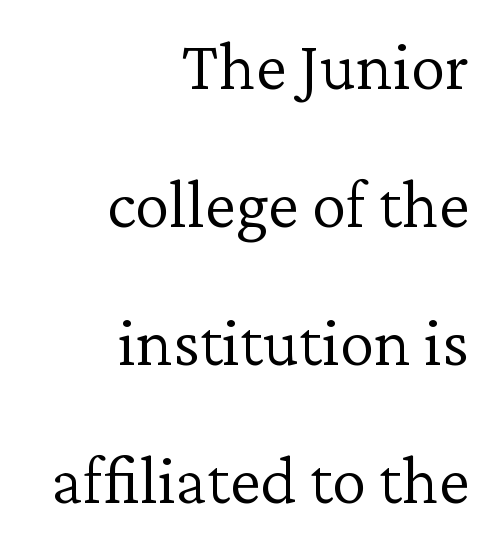
Stem width sits at or under what a default text font uses. Characters follow at the spacing the type designer built in. Compared with typical paragraphs, the rows here are farther apart. Rendered with straight, roman letterforms.
